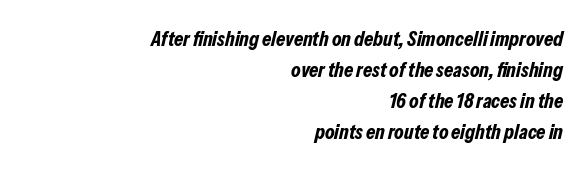
Q: Is the text bold? A: Yes.
Q: Is the text italic (slanted)? A: Yes, it leans right by about 13 degrees.
Q: Is the text underlined? A: No.
Q: How is the paragraph aligned? A: Right-aligned.
Q: Is the spacing between letters normal or unusually wide? A: Normal.
Q: Is the spacing between lines tight, normal or loose? A: Normal.
